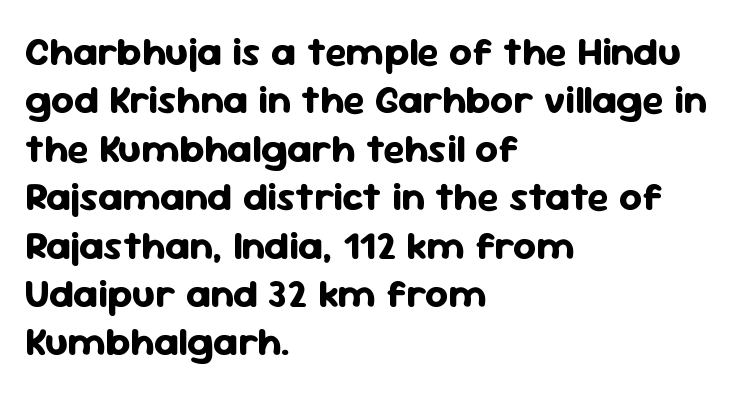
Reading down the block, your eye returns to a fixed left position each line. The letters carry no serifs — their stems end cleanly without finishing strokes. The passage shown is not underscored anywhere. Proportional: the letters do not fall into vertical columns. The typography opts for an upright posture over an oblique one.
